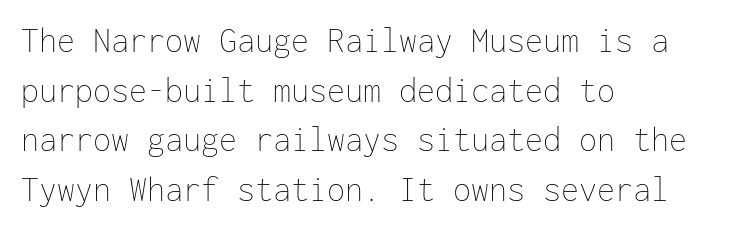
The image shows 36 px thin type, upright, monospaced; set left-aligned, normal line spacing (1.38x), normal letter spacing, not underlined; low stroke contrast and a medium x-height.
